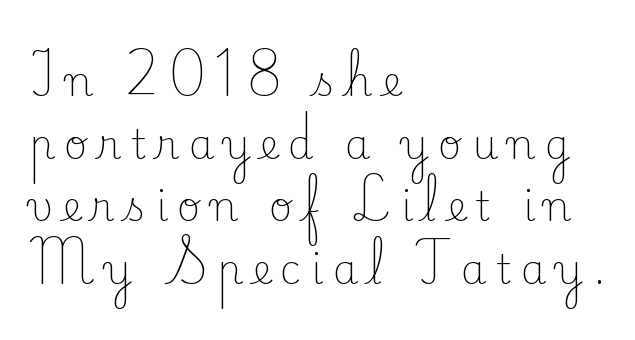
It's the straight-up-and-down kind of type. The passage shown is not underscored anywhere. Each stroke keeps to a modest, everyday thickness or less. Interline gaps are of average width in this sample. The text was rendered using a seriffed face with decorative stroke endings. The face used here is proportionally spaced, like ordinary book or web type.
